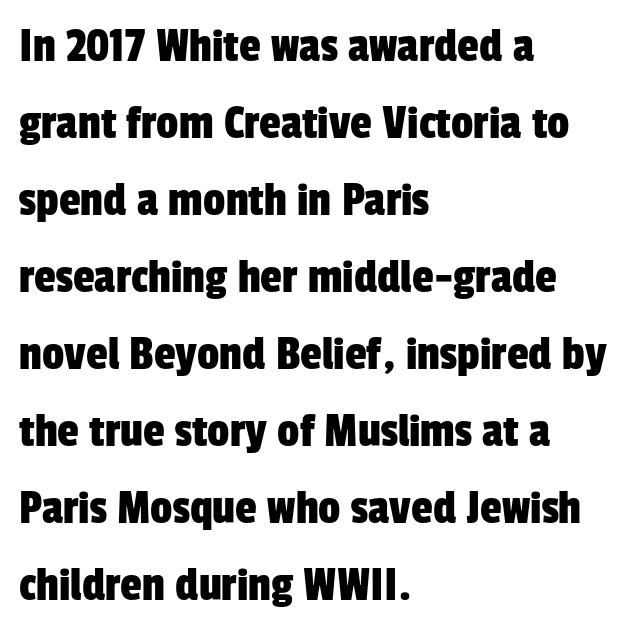
The image shows 49 px condensed sans-serif type; set left-aligned, normal line spacing (1.57x), normal letter spacing, not underlined; low stroke contrast and a medium x-height.
